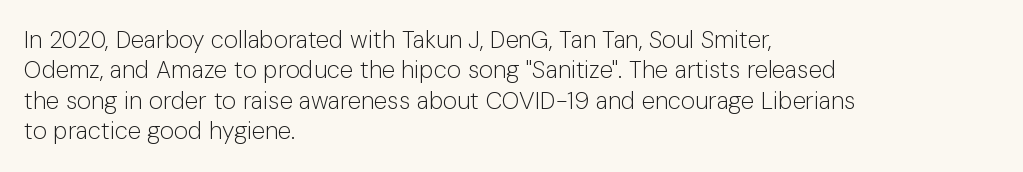
Q: Is the text bold? A: No.
Q: Is the text italic (slanted)? A: No, it is upright.
Q: Is the text underlined? A: No.
Q: How is the paragraph aligned? A: Left-aligned.
Q: Is the spacing between letters normal or unusually wide? A: Normal.
Q: Is the spacing between lines tight, normal or loose? A: Normal.
